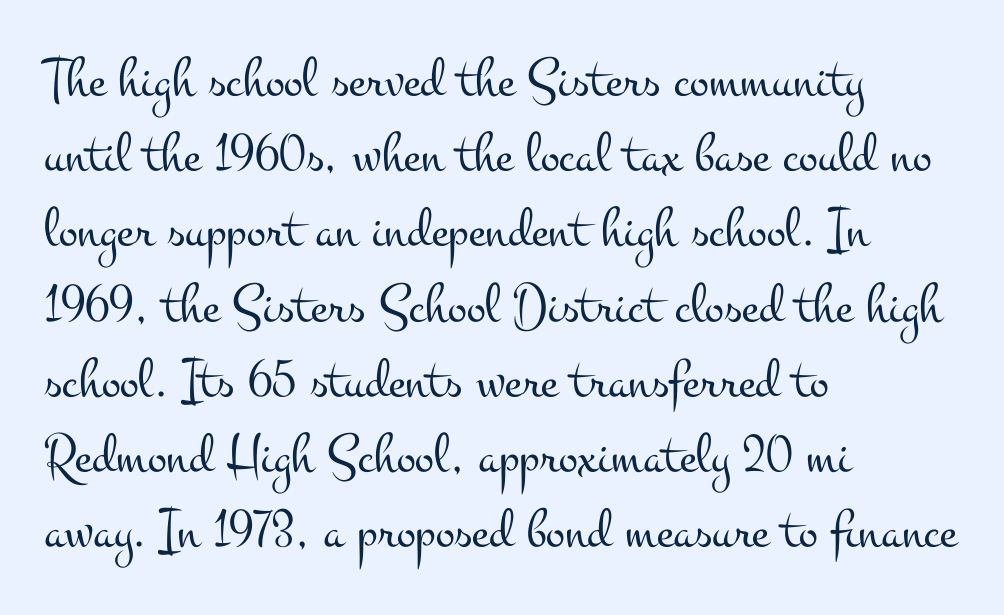
{"bold": "no", "weight": "light", "width": "wide", "stroke_contrast": "medium", "x_height": "small", "monospaced": "no", "underline": "no", "align": "left", "line_spacing": "normal", "line_spacing_ratio": 1.32, "letter_spacing": "normal", "letter_spacing_em": 0.0, "glyph_px": 57}
